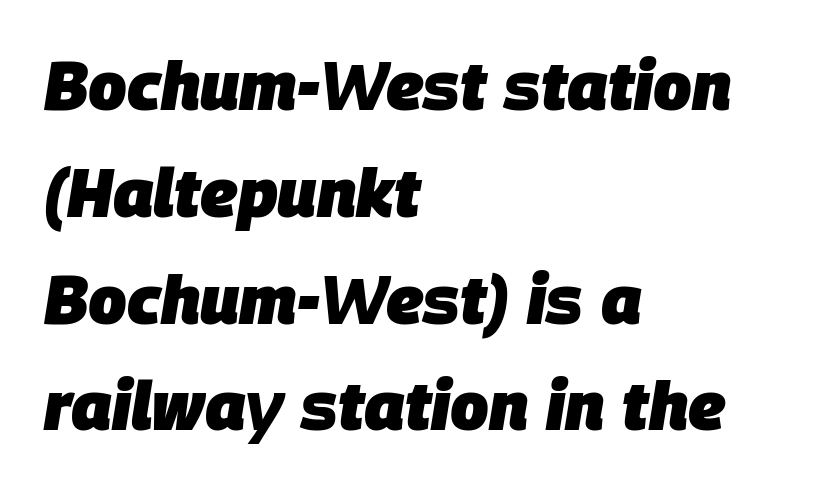
A typesetter would mark this as italic. Quick note: interline space is typical. Is the letter spacing exaggerated? No — it looks like the ordinary default. Glance below the letters and you will spot only blank space. In CSS terms this would be text-align: left.
